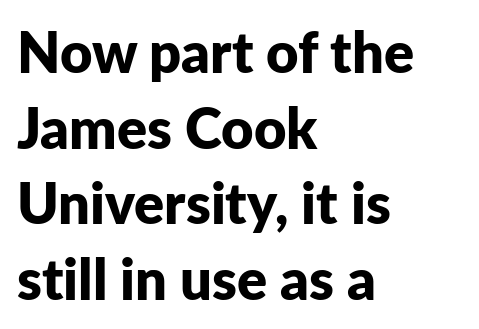
{"serif": "no", "italic": "no", "bold": "yes", "weight": "bold", "width": "normal", "stroke_contrast": "low", "x_height": "medium", "monospaced": "no", "underline": "no", "align": "left", "line_spacing": "normal", "line_spacing_ratio": 1.35, "letter_spacing": "normal", "letter_spacing_em": 0.0, "glyph_px": 56}
